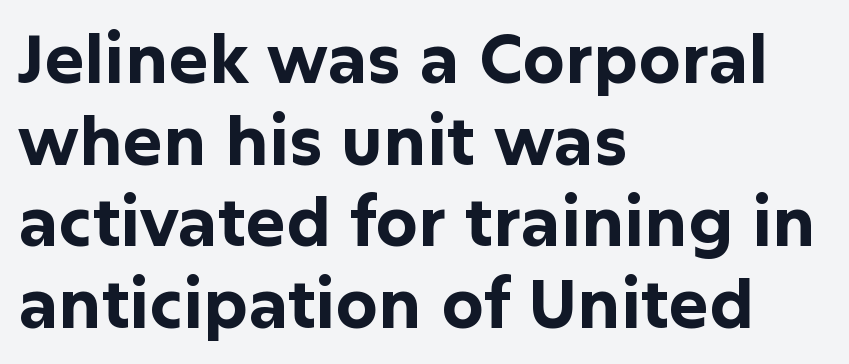
{"serif": "no", "italic": "no", "bold": "yes", "weight": "bold", "width": "normal", "stroke_contrast": "low", "x_height": "medium", "monospaced": "no", "underline": "no", "align": "left", "line_spacing_ratio": 1.22, "letter_spacing": "normal", "letter_spacing_em": 0.0, "glyph_px": 67}
